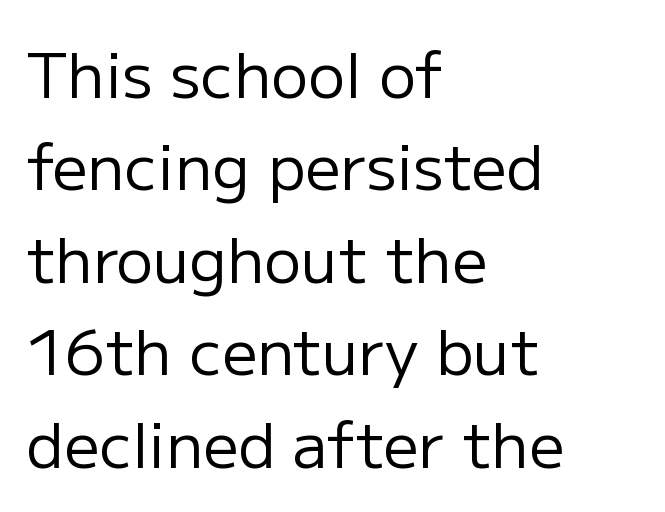
{"serif": "no", "italic": "no", "bold": "no", "weight": "regular", "width": "normal", "stroke_contrast": "low", "x_height": "medium", "monospaced": "no", "underline": "no", "align": "left", "line_spacing": "normal", "line_spacing_ratio": 1.49, "letter_spacing": "normal", "letter_spacing_em": 0.0, "glyph_px": 62}
